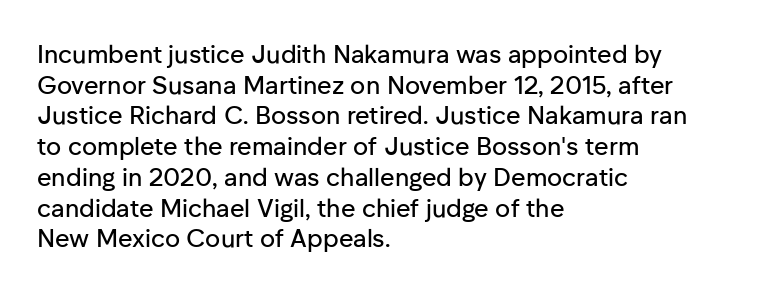
{"italic": "no", "underline": "no", "align": "left", "line_spacing_ratio": 1.23, "letter_spacing": "normal", "letter_spacing_em": 0.0, "glyph_px": 25}
